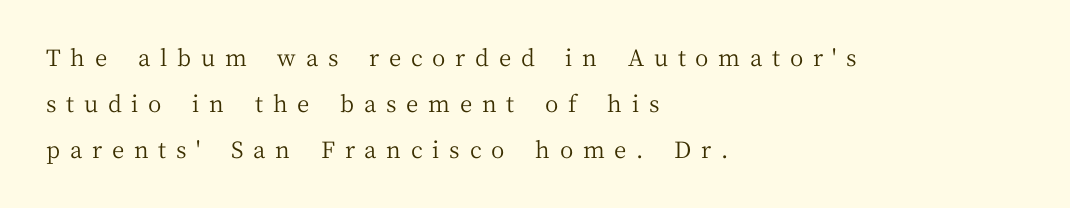
{"italic": "no", "bold": "no", "underline": "no", "align": "left", "line_spacing": "loose", "line_spacing_ratio": 1.99, "letter_spacing": "wide", "letter_spacing_em": 0.42, "glyph_px": 23}
